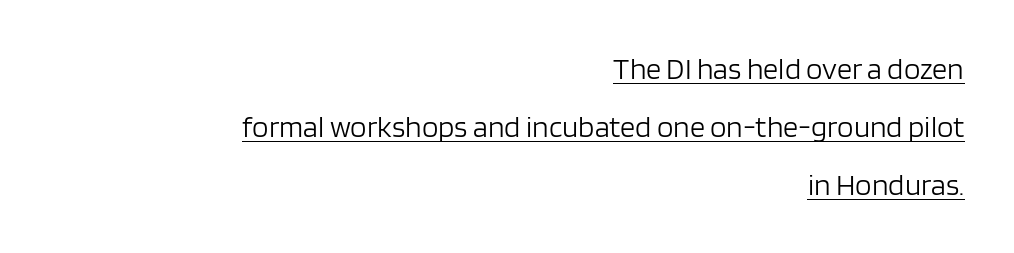
Character widths vary here, with narrow letters taking less room than wide ones. The designer went with a sans here, leaving each stem footless. Whoever set this chose breathing room over compactness in the vertical rhythm. This is underlined copy, the kind a proofreader might mark for attention. Weight: regular or lighter. Nobody touched the tracking dial on this one.
